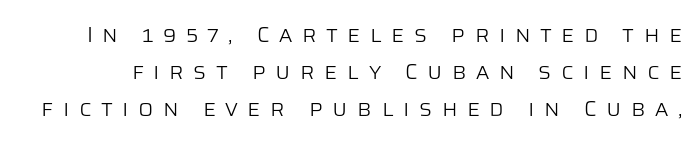
{"italic": "no", "bold": "no", "underline": "no", "line_spacing": "normal", "line_spacing_ratio": 1.68, "letter_spacing": "wide", "letter_spacing_em": 0.43, "glyph_px": 22}
